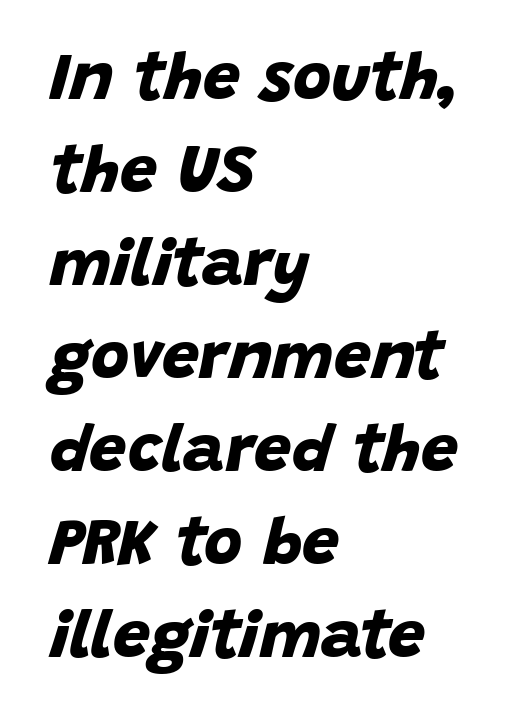
Is there much room between lines? A standard amount, neither cramped nor airy. Descenders hang freely into open space. Serifs: no, the terminals of the letterforms are clean. Is the letter spacing exaggerated? No — it looks like the ordinary default.
